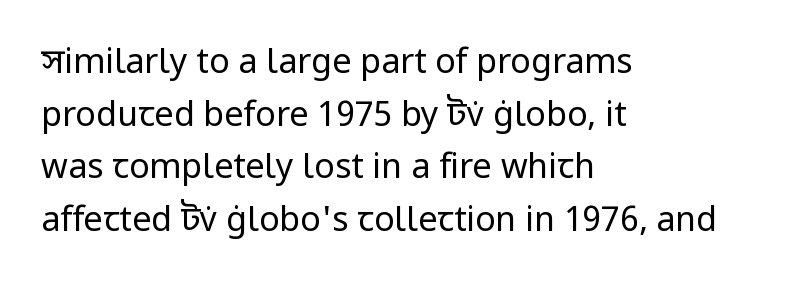
Q: Is the text bold? A: No.
Q: Is the text italic (slanted)? A: No, it is upright.
Q: Is the typeface a serif or a sans-serif typeface? A: Sans-serif.
Q: Is the text underlined? A: No.
Q: How is the paragraph aligned? A: Left-aligned.
Q: Is the spacing between letters normal or unusually wide? A: Normal.
Q: Is the spacing between lines tight, normal or loose? A: Normal.
Q: Width (condensed, normal, or wide)? A: Normal.
Q: Stroke contrast? A: Low.
Q: x-height? A: Medium.
Q: Monospaced? A: No.
